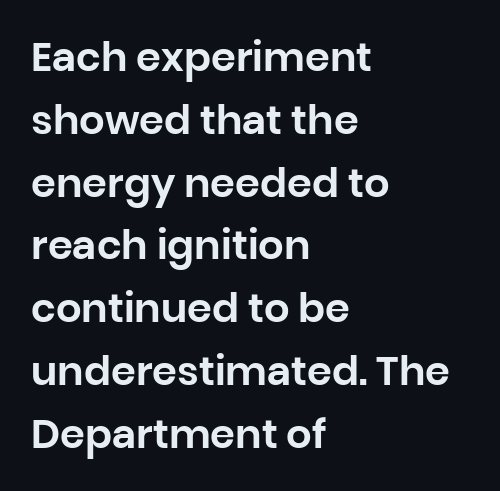
The image shows 40 px sans-serif type, upright; set left-aligned, normal line spacing (1.57x), normal letter spacing, not underlined; low stroke contrast and a large x-height.
